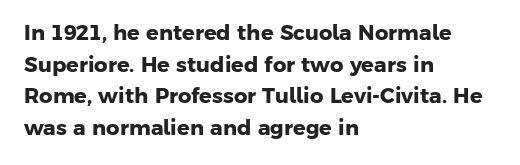
Q: Is the text bold? A: Yes.
Q: Is the text underlined? A: No.
Q: How is the paragraph aligned? A: Left-aligned.
Q: Is the spacing between letters normal or unusually wide? A: Normal.
Q: Is the spacing between lines tight, normal or loose? A: Normal.
